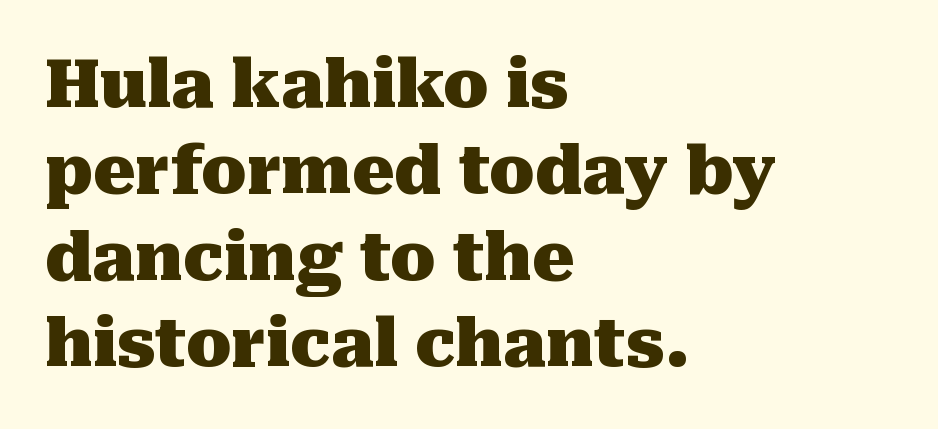
The image shows 66 px heavy serif type, upright; set left-aligned, normal line spacing (1.31x), normal letter spacing, not underlined; medium stroke contrast and a medium x-height.
